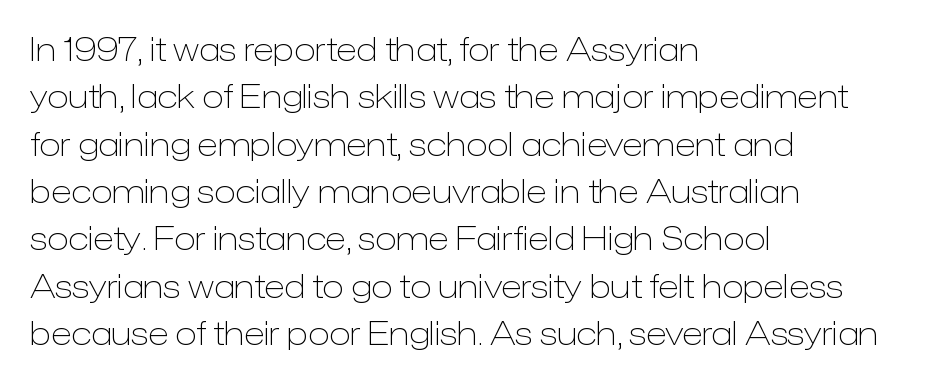
Q: Is the text bold? A: No.
Q: Is the text italic (slanted)? A: No, it is upright.
Q: Is the typeface a serif or a sans-serif typeface? A: Sans-serif.
Q: Is the text underlined? A: No.
Q: How is the paragraph aligned? A: Left-aligned.
Q: Is the spacing between letters normal or unusually wide? A: Normal.
Q: Is the spacing between lines tight, normal or loose? A: Normal.
Q: Width (condensed, normal, or wide)? A: Normal.
Q: Stroke contrast? A: Low.
Q: x-height? A: Medium.
Q: Monospaced? A: No.
